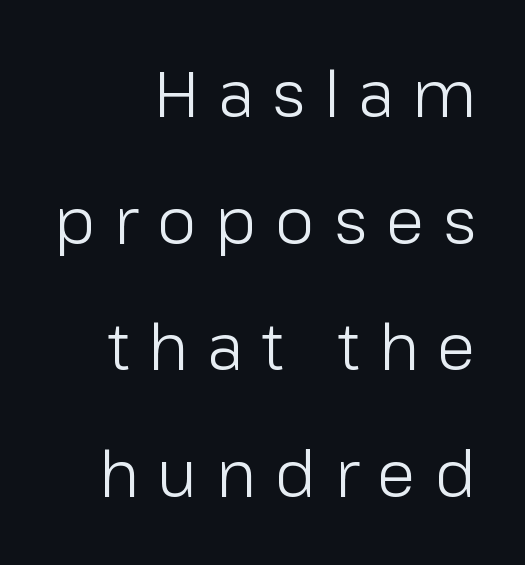
Q: Is the text bold? A: No.
Q: Is the text italic (slanted)? A: No, it is upright.
Q: Is the typeface a serif or a sans-serif typeface? A: Sans-serif.
Q: Is the text underlined? A: No.
Q: How is the paragraph aligned? A: Right-aligned.
Q: Is the spacing between letters normal or unusually wide? A: Unusually wide.
Q: Is the spacing between lines tight, normal or loose? A: Loose.
Q: Width (condensed, normal, or wide)? A: Normal.
Q: Stroke contrast? A: Low.
Q: x-height? A: Medium.
Q: Monospaced? A: No.
